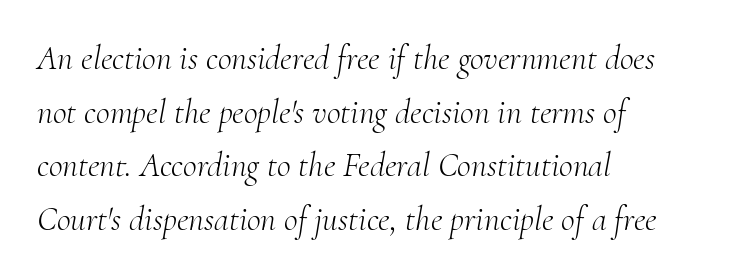
Q: Is the text bold? A: No.
Q: Is the text italic (slanted)? A: Yes, it leans right by about 10 degrees.
Q: Is the typeface a serif or a sans-serif typeface? A: Serif.
Q: Is the text underlined? A: No.
Q: How is the paragraph aligned? A: Left-aligned.
Q: Is the spacing between letters normal or unusually wide? A: Normal.
Q: Is the spacing between lines tight, normal or loose? A: Normal.
Q: Width (condensed, normal, or wide)? A: Normal.
Q: Stroke contrast? A: Medium.
Q: x-height? A: Small.
Q: Monospaced? A: No.
